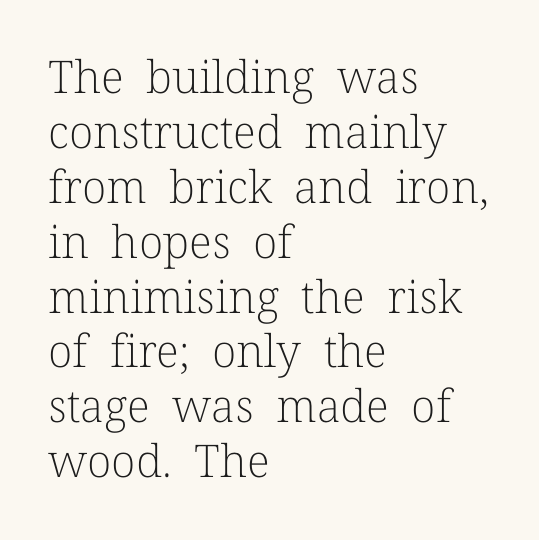
{"serif": "yes", "italic": "no", "bold": "no", "weight": "light", "width": "normal", "stroke_contrast": "low", "x_height": "medium", "monospaced": "no", "underline": "no", "align": "left", "line_spacing_ratio": 1.22, "letter_spacing": "normal", "letter_spacing_em": 0.0, "glyph_px": 45}
